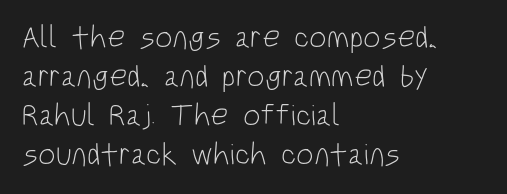
The image shows 31 px light, condensed sans-serif type, upright; set left-aligned, normal line spacing (1.26x), normal letter spacing, not underlined; low stroke contrast and a large x-height.
